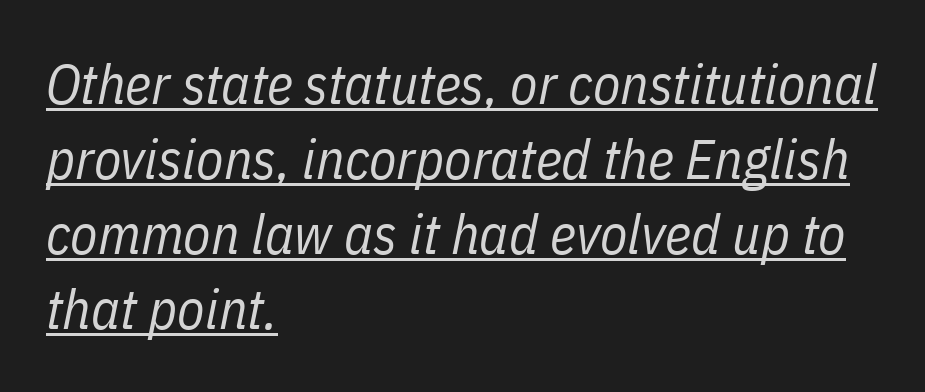
Q: Is the text bold? A: No.
Q: Is the text italic (slanted)? A: Yes, it leans right by about 11 degrees.
Q: Is the text underlined? A: Yes.
Q: How is the paragraph aligned? A: Left-aligned.
Q: Is the spacing between letters normal or unusually wide? A: Normal.
Q: Is the spacing between lines tight, normal or loose? A: Normal.
Q: Width (condensed, normal, or wide)? A: Condensed.
Q: Stroke contrast? A: Low.
Q: x-height? A: Medium.
Q: Monospaced? A: No.
